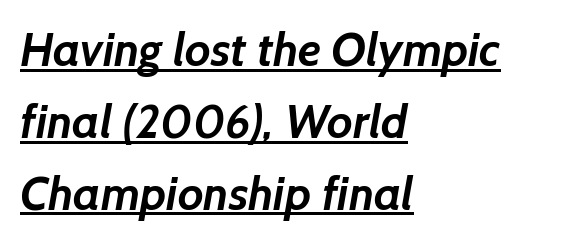
Varying glyph widths throughout — classic text-font behaviour. A typesetter would label this face a sans. Standard letterfit; no display-style spreading of the glyphs. Descenders here cross a horizontal rule under the line. Successive baselines arrive at the customary interval.
